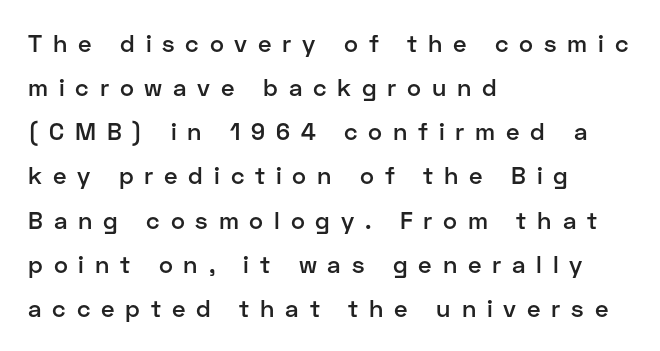
Q: Is the text bold? A: Semi-bold.
Q: Is the text italic (slanted)? A: No, it is upright.
Q: Is the text underlined? A: No.
Q: How is the paragraph aligned? A: Left-aligned.
Q: Is the spacing between letters normal or unusually wide? A: Unusually wide.
